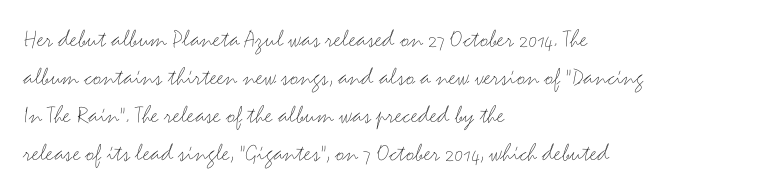
The image shows 26 px text type; set left-aligned, normal line spacing (1.46x), normal letter spacing, not underlined.
